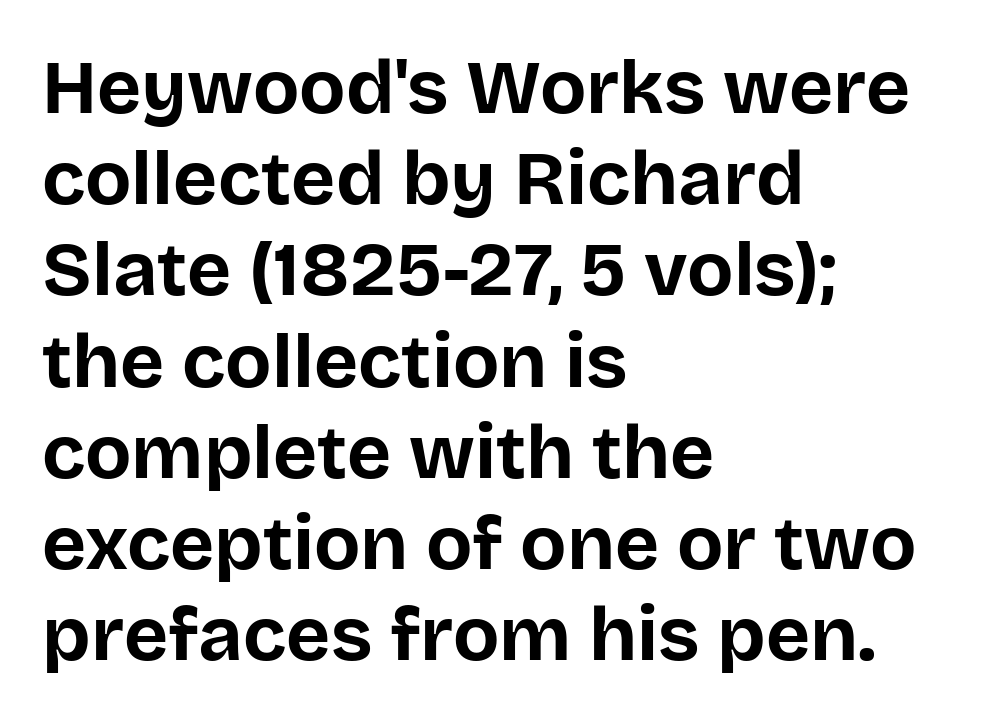
Q: Is the text bold? A: Yes.
Q: Is the text italic (slanted)? A: No, it is upright.
Q: Is the typeface a serif or a sans-serif typeface? A: Sans-serif.
Q: Is the text underlined? A: No.
Q: How is the paragraph aligned? A: Left-aligned.
Q: Is the spacing between letters normal or unusually wide? A: Normal.
Q: Width (condensed, normal, or wide)? A: Normal.
Q: Stroke contrast? A: Low.
Q: x-height? A: Large.
Q: Monospaced? A: No.
